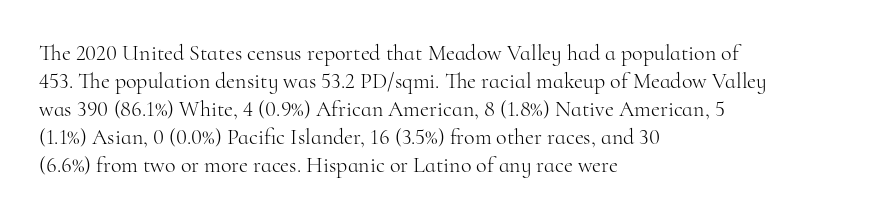
{"italic": "no", "bold": "no", "underline": "no", "align": "left", "line_spacing": "normal", "line_spacing_ratio": 1.27, "letter_spacing": "normal", "letter_spacing_em": 0.0, "glyph_px": 22}
